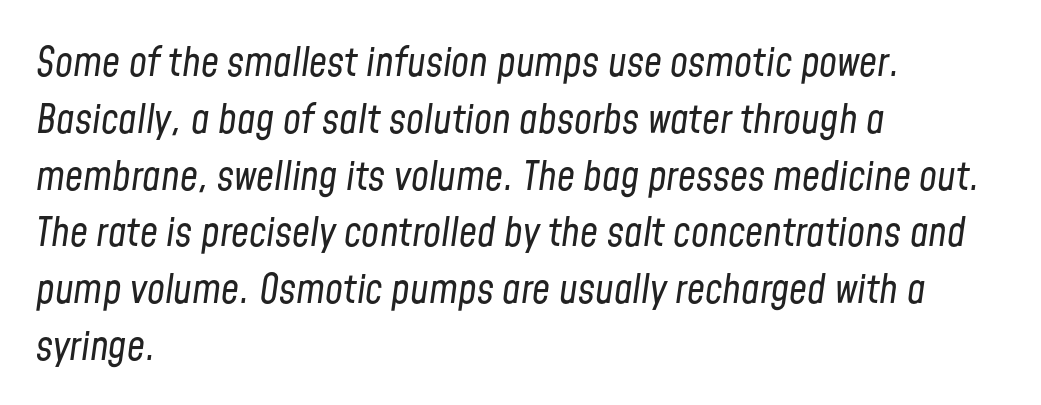
The image shows 40 px regular-weight, condensed type, italic (leaning right); set left-aligned, normal line spacing (1.42x), normal letter spacing, not underlined; low stroke contrast and a medium x-height.
